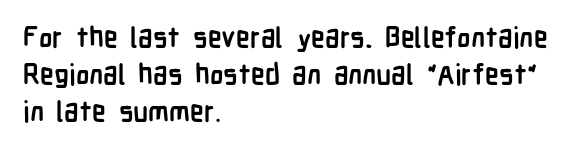
Standard letterfit; no display-style spreading of the glyphs. Does the lettering tilt? It doesn't — this is upright. Normally led — the rows are evenly, conventionally spaced. The zone under the glyphs is completely vacant. You can tell from the bare stems that sans-serif type was used. Weight check: bold — yes, fully.
